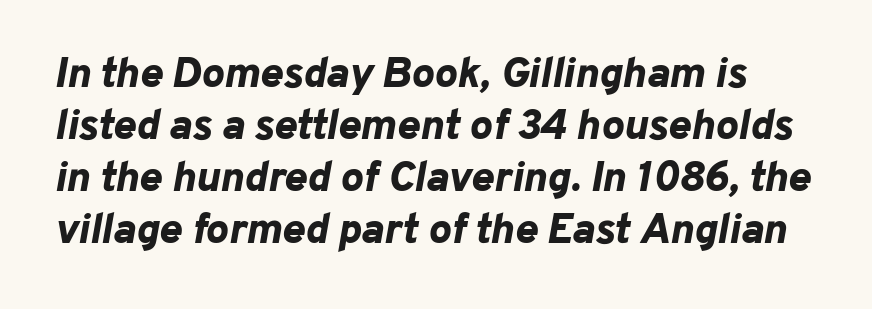
The image shows 43 px bold type, italic (leaning right); set line spacing 1.21x, normal letter spacing, not underlined; low stroke contrast and a medium x-height.
